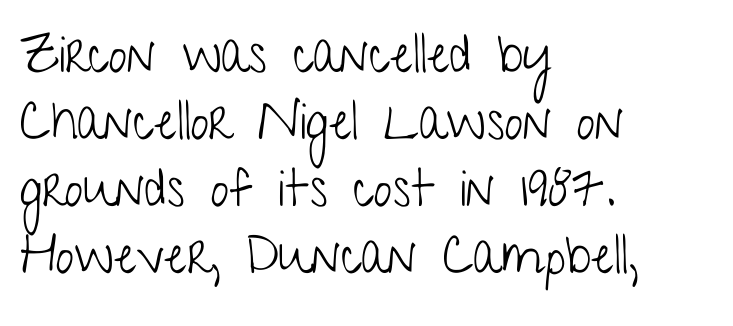
Q: Is the text bold? A: No.
Q: Is the text italic (slanted)? A: No, it is upright.
Q: Is the typeface a serif or a sans-serif typeface? A: Sans-serif.
Q: Is the text underlined? A: No.
Q: How is the paragraph aligned? A: Left-aligned.
Q: Is the spacing between letters normal or unusually wide? A: Normal.
Q: Is the spacing between lines tight, normal or loose? A: Normal.
Q: Width (condensed, normal, or wide)? A: Condensed.
Q: Stroke contrast? A: Low.
Q: x-height? A: Medium.
Q: Monospaced? A: No.
